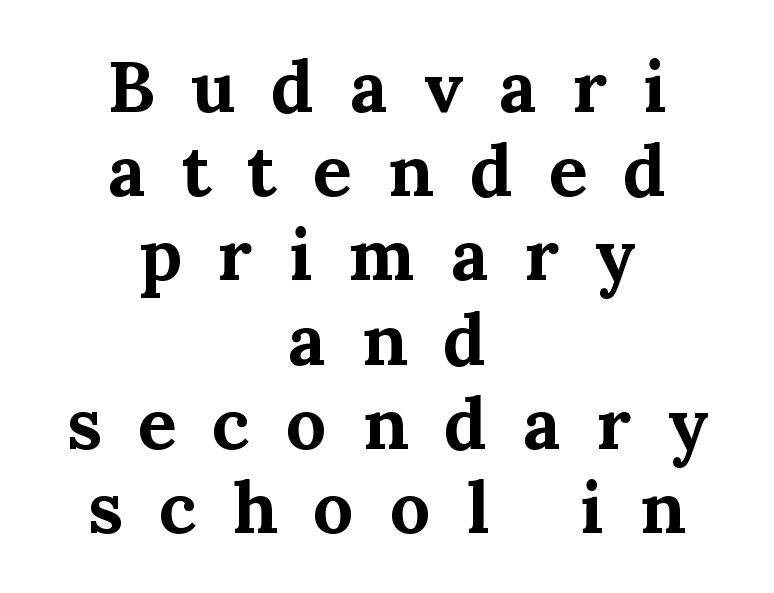
The strip under each line holds only bare page. Here the designer chose a conventional face with non-uniform glyph widths. Nope, not italic — everything's standing straight. Caption: bold face, heavy strokes. Is the letter spacing exaggerated? Yes — the characters are pushed far apart. This rendering employs a face with finishing strokes, i.e., a serif.
